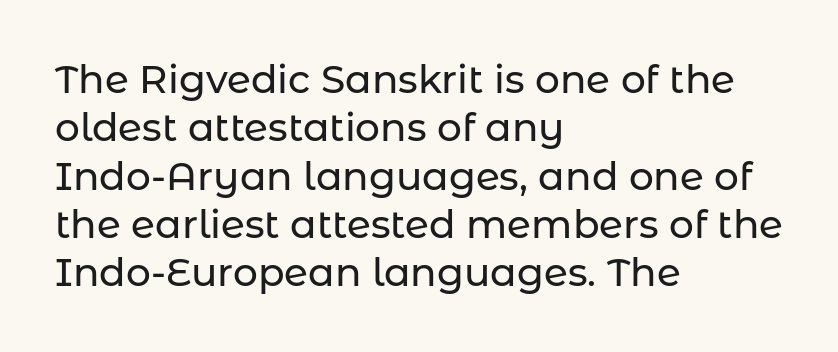
{"serif": "no", "italic": "no", "width": "normal", "stroke_contrast": "low", "x_height": "medium", "monospaced": "no", "underline": "no", "align": "left", "line_spacing_ratio": 1.24, "letter_spacing": "normal", "letter_spacing_em": 0.0, "glyph_px": 39}
